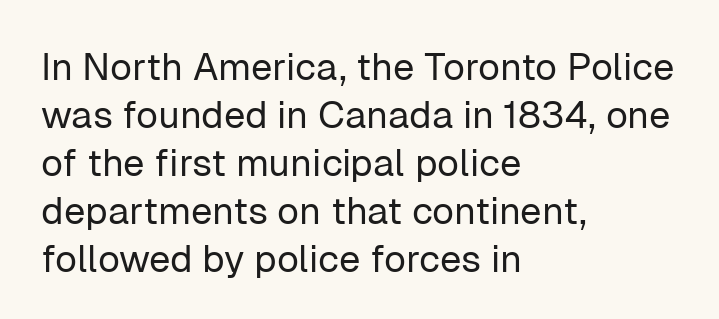
Q: Is the text bold? A: No.
Q: Is the text italic (slanted)? A: No, it is upright.
Q: Is the typeface a serif or a sans-serif typeface? A: Sans-serif.
Q: Is the text underlined? A: No.
Q: How is the paragraph aligned? A: Left-aligned.
Q: Is the spacing between letters normal or unusually wide? A: Normal.
Q: Is the spacing between lines tight, normal or loose? A: Normal.
Q: Width (condensed, normal, or wide)? A: Normal.
Q: Stroke contrast? A: Low.
Q: x-height? A: Medium.
Q: Monospaced? A: No.
